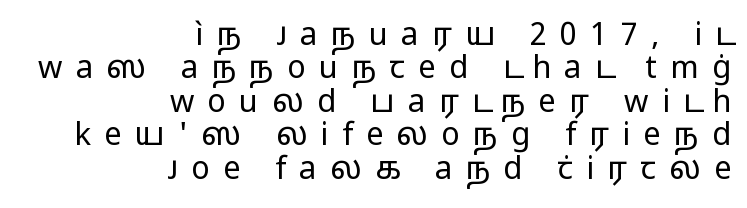
{"serif": "no", "italic": "no", "bold": "no", "weight": "regular", "width": "wide", "stroke_contrast": "low", "x_height": "medium", "monospaced": "no", "underline": "no", "align": "right", "line_spacing": "tight", "line_spacing_ratio": 1.08, "letter_spacing": "wide", "letter_spacing_em": 0.43, "glyph_px": 31}
